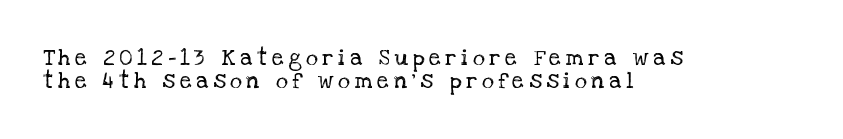
The image shows 23 px text type, upright; set left-aligned, tight line spacing (0.98x), unusually wide letter spacing (+0.21 em), not underlined.
